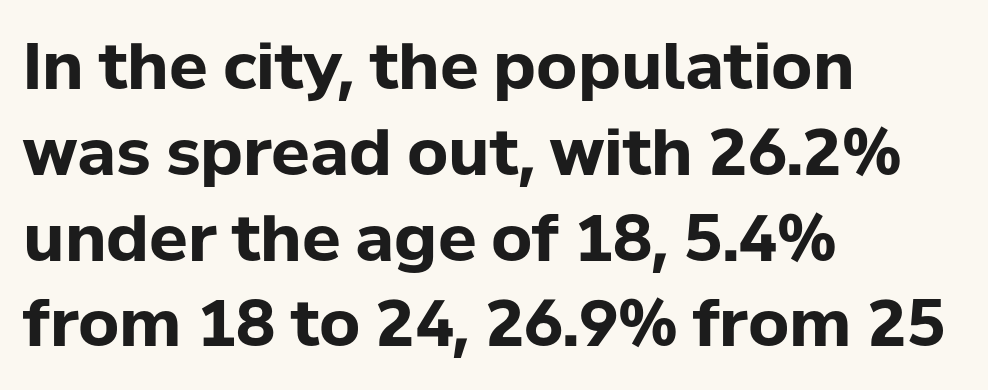
The image shows 64 px bold sans-serif type, upright; set left-aligned, normal line spacing (1.34x), normal letter spacing, not underlined; low stroke contrast and a medium x-height.
